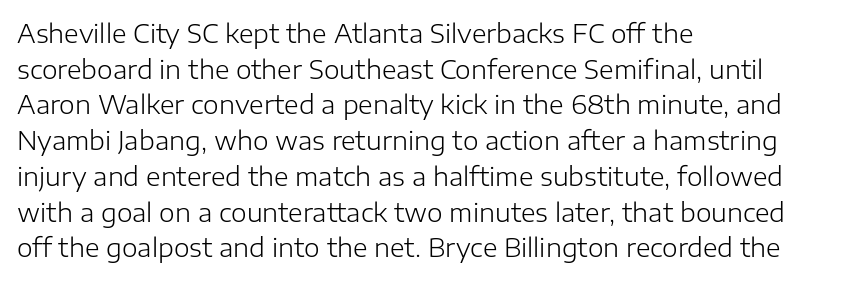
{"italic": "no", "bold": "no", "underline": "no", "align": "left", "line_spacing": "normal", "line_spacing_ratio": 1.43, "letter_spacing": "normal", "letter_spacing_em": 0.0, "glyph_px": 25}
